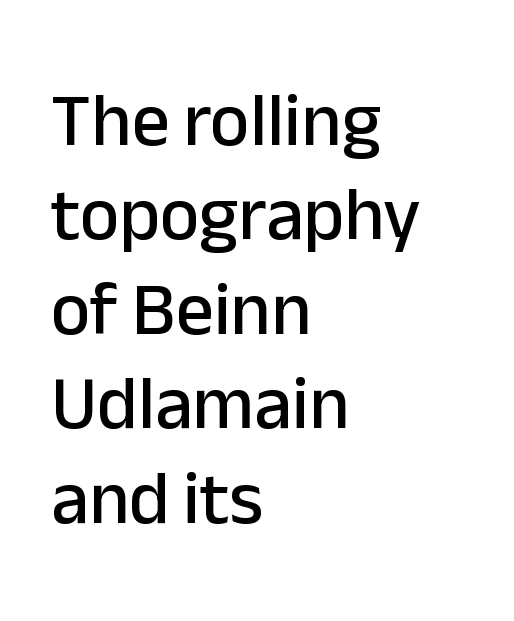
Q: Is the text italic (slanted)? A: No, it is upright.
Q: Is the typeface a serif or a sans-serif typeface? A: Sans-serif.
Q: Is the text underlined? A: No.
Q: How is the paragraph aligned? A: Left-aligned.
Q: Is the spacing between letters normal or unusually wide? A: Normal.
Q: Is the spacing between lines tight, normal or loose? A: Normal.
Q: Width (condensed, normal, or wide)? A: Normal.
Q: Stroke contrast? A: Low.
Q: x-height? A: Medium.
Q: Monospaced? A: No.
